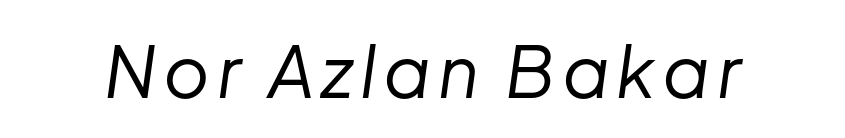
Q: Is the text bold? A: No.
Q: Is the text italic (slanted)? A: Yes, it leans right by about 8 degrees.
Q: Is the text underlined? A: No.
Q: Width (condensed, normal, or wide)? A: Normal.
Q: Stroke contrast? A: Low.
Q: x-height? A: Medium.
Q: Monospaced? A: No.
